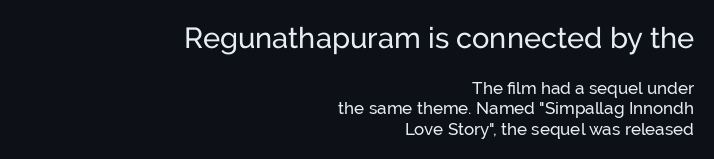
{"serif": "no", "italic": "no", "width": "normal", "stroke_contrast": "low", "x_height": "medium", "monospaced": "no", "underline": "no", "align": "right", "line_spacing_ratio": 1.2, "letter_spacing": "normal", "letter_spacing_em": 0.0, "larger_block": "first", "size_ratio": 1.71, "glyph_px": 29}
